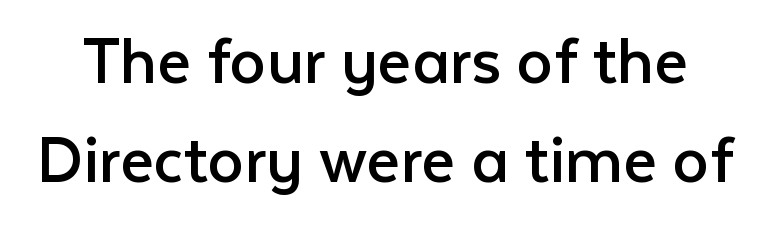
Q: Is the text bold? A: No.
Q: Is the text italic (slanted)? A: No, it is upright.
Q: Is the typeface a serif or a sans-serif typeface? A: Sans-serif.
Q: Is the text underlined? A: No.
Q: Is the spacing between letters normal or unusually wide? A: Normal.
Q: Is the spacing between lines tight, normal or loose? A: Normal.
Q: Width (condensed, normal, or wide)? A: Normal.
Q: Stroke contrast? A: Low.
Q: x-height? A: Medium.
Q: Monospaced? A: No.
